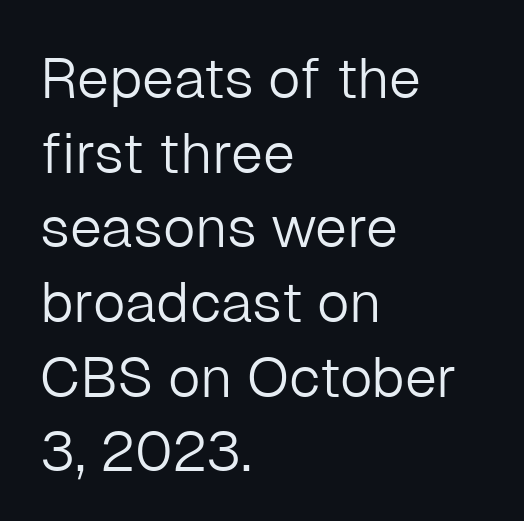
{"serif": "no", "italic": "no", "bold": "no", "weight": "light", "width": "normal", "stroke_contrast": "low", "x_height": "medium", "monospaced": "no", "underline": "no", "align": "left", "line_spacing": "normal", "line_spacing_ratio": 1.31, "letter_spacing": "normal", "letter_spacing_em": 0.0, "glyph_px": 57}
